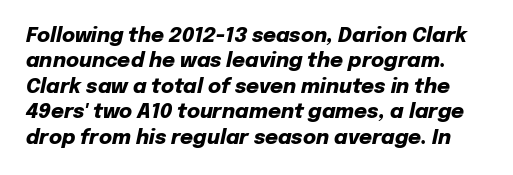
The image shows 20 px bold type, italic (leaning right); set normal line spacing (1.27x), normal letter spacing, not underlined.
